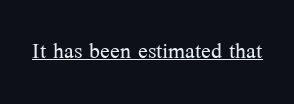
The image shows 29 px light serif type, upright; set normal letter spacing, underlined; medium stroke contrast and a medium x-height.
